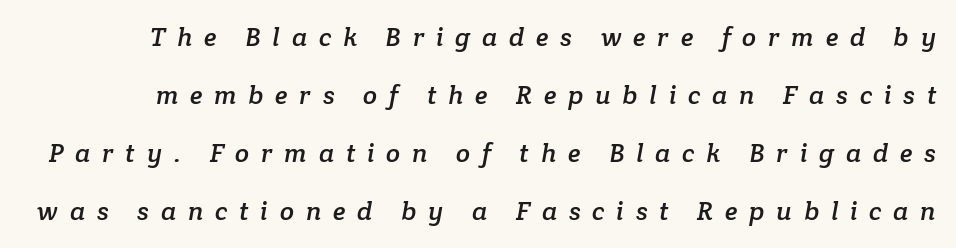
The image shows 26 px text type; set loose line spacing (2.23x), unusually wide letter spacing (+0.45 em), not underlined.
